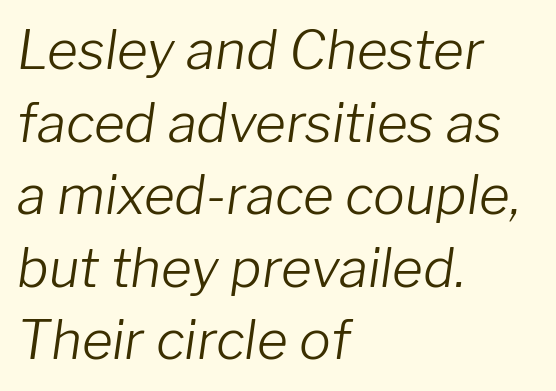
The image shows 53 px light type, italic (leaning right); set left-aligned, normal line spacing (1.37x), normal letter spacing, not underlined; low stroke contrast and a medium x-height.
